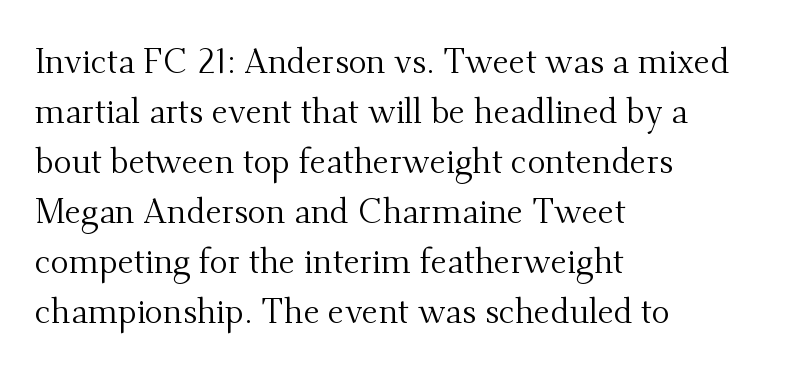
Q: Is the text bold? A: No.
Q: Is the text italic (slanted)? A: No, it is upright.
Q: Is the typeface a serif or a sans-serif typeface? A: Serif.
Q: Is the text underlined? A: No.
Q: How is the paragraph aligned? A: Left-aligned.
Q: Is the spacing between letters normal or unusually wide? A: Normal.
Q: Is the spacing between lines tight, normal or loose? A: Normal.
Q: Width (condensed, normal, or wide)? A: Normal.
Q: Stroke contrast? A: Medium.
Q: x-height? A: Small.
Q: Monospaced? A: No.
